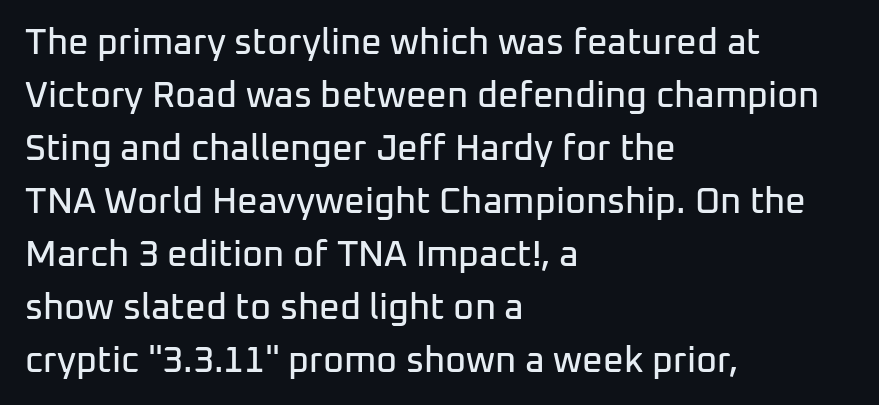
Q: Is the text italic (slanted)? A: No, it is upright.
Q: Is the typeface a serif or a sans-serif typeface? A: Sans-serif.
Q: Is the text underlined? A: No.
Q: How is the paragraph aligned? A: Left-aligned.
Q: Is the spacing between letters normal or unusually wide? A: Normal.
Q: Is the spacing between lines tight, normal or loose? A: Normal.
Q: Width (condensed, normal, or wide)? A: Normal.
Q: Stroke contrast? A: Low.
Q: x-height? A: Medium.
Q: Monospaced? A: No.
